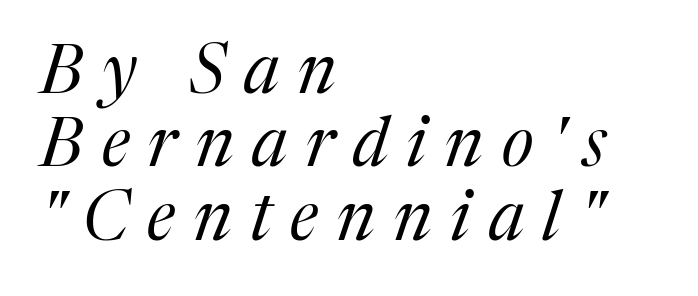
The image shows 68 px regular-weight serif type, italic (leaning right); set left-aligned, tight line spacing (1.08x), unusually wide letter spacing (+0.27 em), not underlined; medium stroke contrast and a medium x-height.
